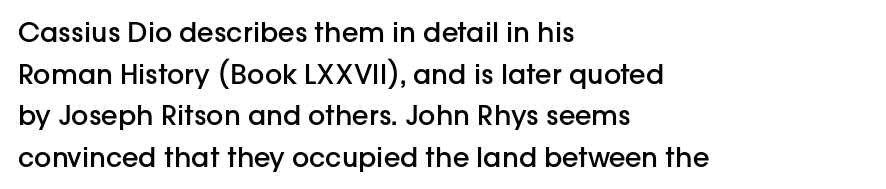
The image shows 27 px text type, upright; set left-aligned, normal line spacing (1.54x), normal letter spacing, not underlined.
